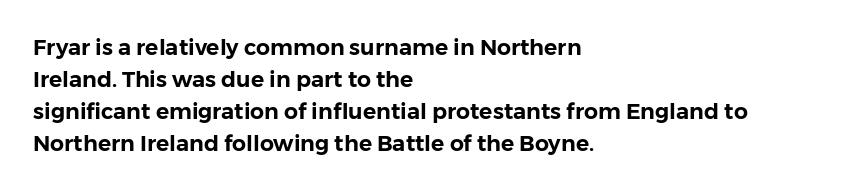
Left-aligned paragraph, ragged on the right. Rendered with straight, roman letterforms. Successive baselines arrive at the customary interval. Descenders are the only things crossing below the line. Is the letter spacing exaggerated? No — it looks like the ordinary default.
